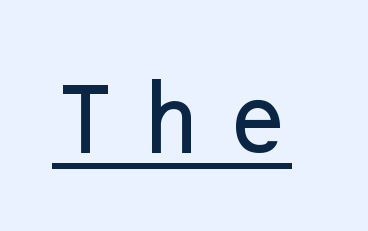
{"serif": "no", "italic": "no", "width": "normal", "stroke_contrast": "low", "x_height": "medium", "underline": "yes", "letter_spacing": "wide", "letter_spacing_em": 0.24, "glyph_px": 78}
